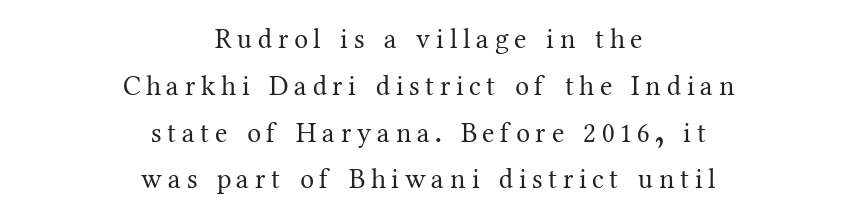
{"serif": "yes", "italic": "no", "bold": "no", "weight": "regular", "width": "normal", "stroke_contrast": "medium", "x_height": "medium", "monospaced": "no", "underline": "no", "align": "center", "line_spacing": "normal", "line_spacing_ratio": 1.67, "letter_spacing": "wide", "letter_spacing_em": 0.2, "glyph_px": 28}
